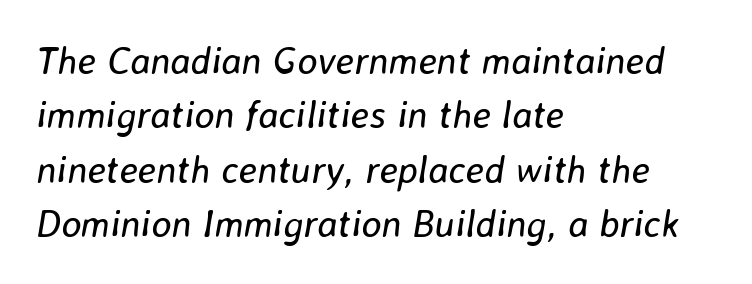
The image shows 38 px regular-weight type, italic (leaning right); set left-aligned, normal line spacing (1.43x), normal letter spacing, not underlined; low stroke contrast and a medium x-height.
